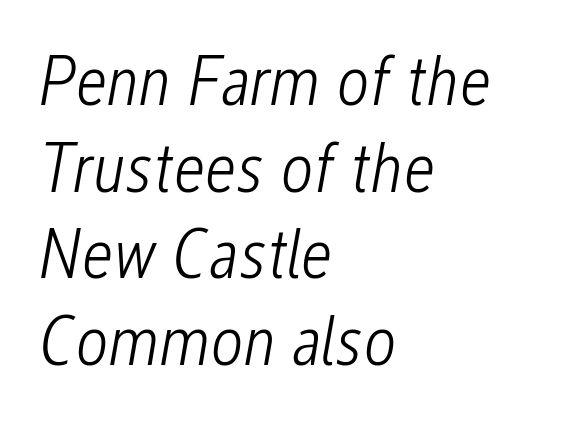
Q: Is the text bold? A: No.
Q: Is the text italic (slanted)? A: Yes, it leans right by about 12 degrees.
Q: Is the text underlined? A: No.
Q: How is the paragraph aligned? A: Left-aligned.
Q: Is the spacing between letters normal or unusually wide? A: Normal.
Q: Width (condensed, normal, or wide)? A: Condensed.
Q: Stroke contrast? A: Low.
Q: x-height? A: Medium.
Q: Monospaced? A: No.
